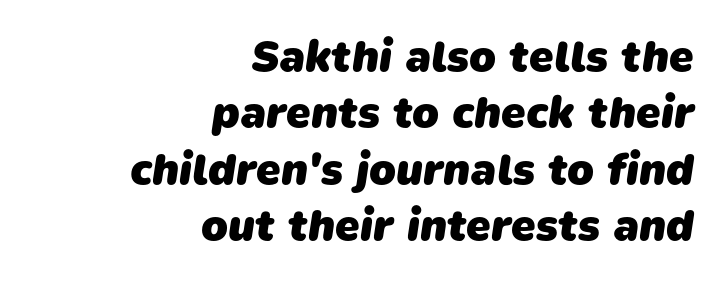
A typesetter would call this proportional, since set widths differ per character. The font family rendered here belongs to the sans-serif group. The letters are bold, with thick, heavy strokes. Each word holds together tightly as a unit, with standard inter-letter gaps. Lines of text with bare space underneath.
